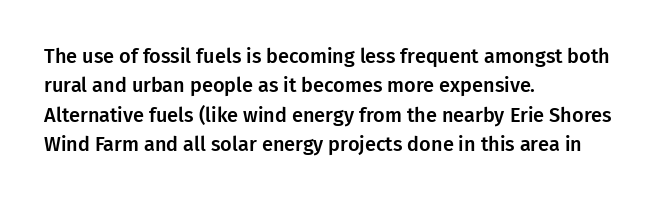
Q: Is the text italic (slanted)? A: No, it is upright.
Q: Is the text underlined? A: No.
Q: How is the paragraph aligned? A: Left-aligned.
Q: Is the spacing between letters normal or unusually wide? A: Normal.
Q: Is the spacing between lines tight, normal or loose? A: Normal.
